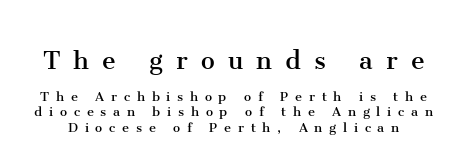
The image shows 31 px regular-weight serif type, upright; set tight line spacing (0.97x), unusually wide letter spacing (+0.42 em), not underlined; the first (top) block is 1.94x larger; medium stroke contrast and a medium x-height.
